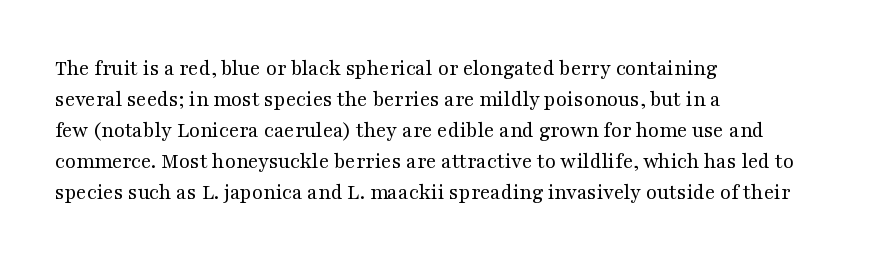
The image shows 22 px text type, upright; set left-aligned, normal line spacing (1.41x), normal letter spacing, not underlined.
